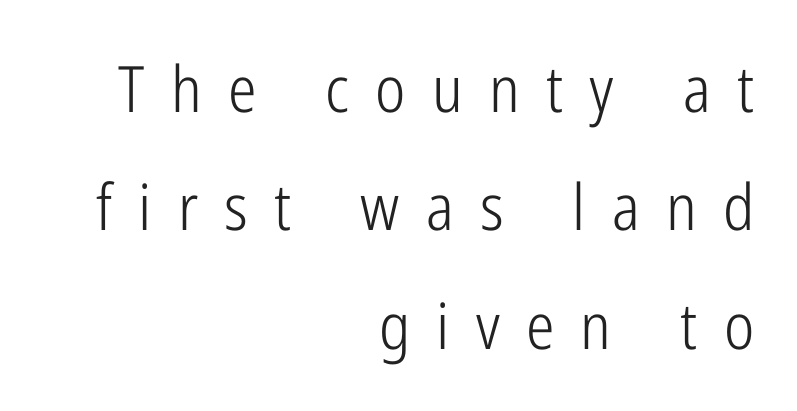
The image shows 64 px light, condensed sans-serif type, upright; set right-aligned, line spacing 1.85x, unusually wide letter spacing (+0.41 em), not underlined; low stroke contrast and a medium x-height.
